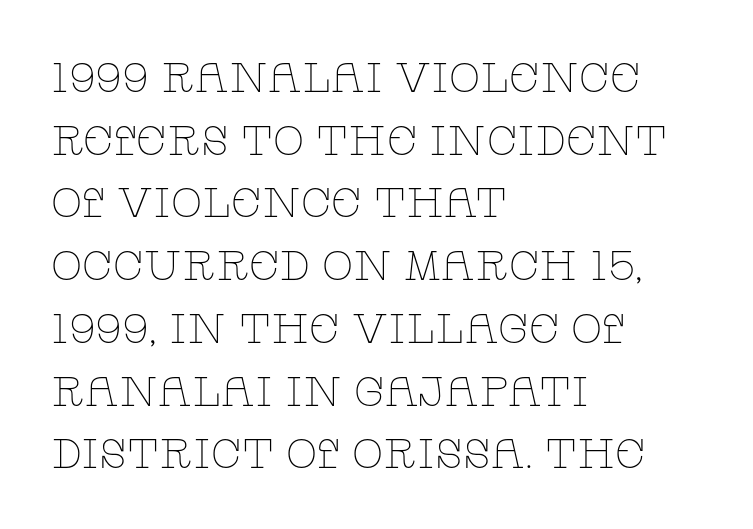
The image shows 41 px thin, wide serif type, upright; set left-aligned, normal line spacing (1.53x), normal letter spacing, not underlined; low stroke contrast and a large x-height.
